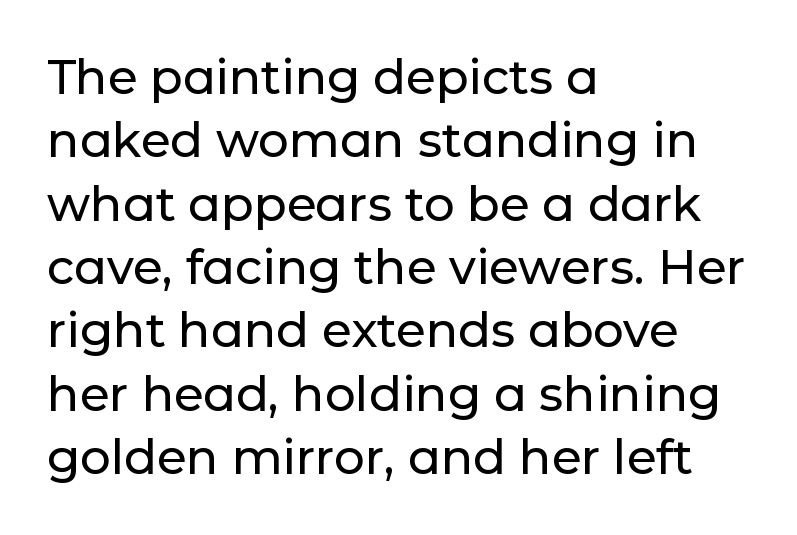
Q: Is the text italic (slanted)? A: No, it is upright.
Q: Is the typeface a serif or a sans-serif typeface? A: Sans-serif.
Q: Is the text underlined? A: No.
Q: How is the paragraph aligned? A: Left-aligned.
Q: Is the spacing between letters normal or unusually wide? A: Normal.
Q: Is the spacing between lines tight, normal or loose? A: Normal.
Q: Width (condensed, normal, or wide)? A: Normal.
Q: Stroke contrast? A: Low.
Q: x-height? A: Medium.
Q: Monospaced? A: No.
